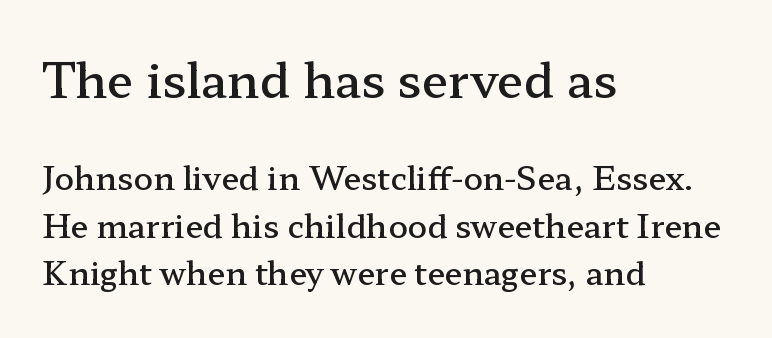
Q: Is the text bold? A: Semi-bold.
Q: Is the text italic (slanted)? A: No, it is upright.
Q: Is the typeface a serif or a sans-serif typeface? A: Serif.
Q: Is the text underlined? A: No.
Q: How is the paragraph aligned? A: Left-aligned.
Q: Is the spacing between letters normal or unusually wide? A: Normal.
Q: Is the spacing between lines tight, normal or loose? A: Normal.
Q: Which block of text is set in a larger size, the first (top) or the second (bottom)? A: The first (top) one.
Q: Width (condensed, normal, or wide)? A: Wide.
Q: Stroke contrast? A: Low.
Q: x-height? A: Medium.
Q: Monospaced? A: No.
